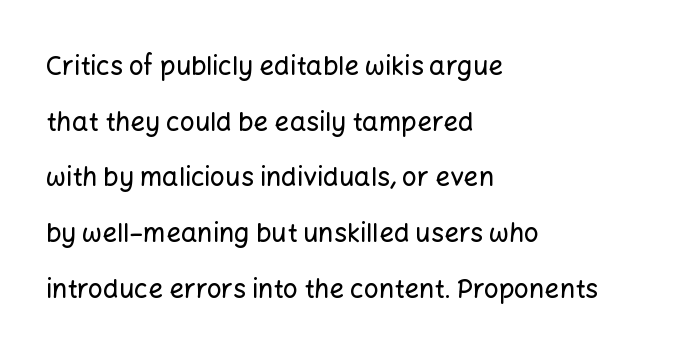
Each new line begins a long way beneath the previous one. Descender tails drop into unmarked territory. Notice how the passage keeps a crisp vertical edge on the left only. Between one letter and the next there's only the usual sliver of space. Does the lettering tilt? It doesn't — this is upright.
